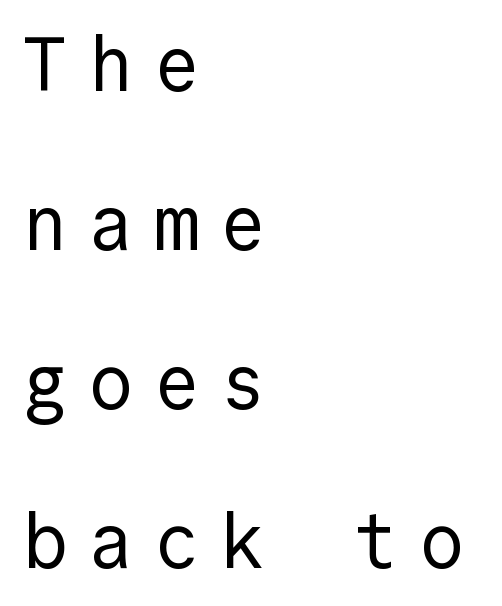
The image shows 76 px regular-weight sans-serif type, upright; set left-aligned, loose line spacing (2.09x), unusually wide letter spacing (+0.27 em), not underlined; a medium x-height.
